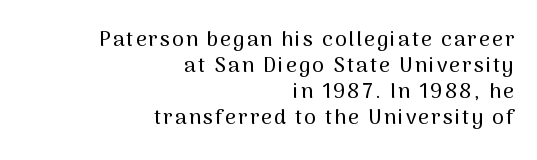
{"italic": "no", "underline": "no", "align": "right", "line_spacing_ratio": 1.24, "glyph_px": 21}
